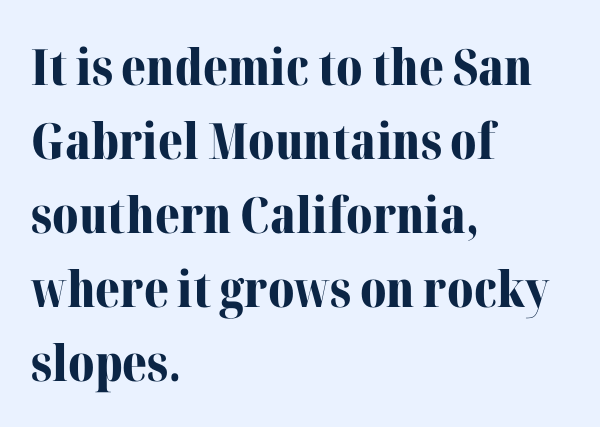
In terms of weight, the rendering is a true, heavy bold. Upright lettering throughout. Words float on clear page, feet unadorned. If you measured baseline to baseline, you'd find a middling distance. A typesetter would label this face a serif. Every row of glyphs begins at an identical x-position on the left.
